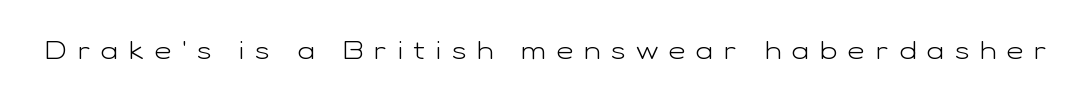
The rendering inserts visible extra space after every character. The characters are drawn with everyday or finer stroke widths. The type sits square on the baseline with zero lean. Anything drawn beneath the words? Only blank space.
